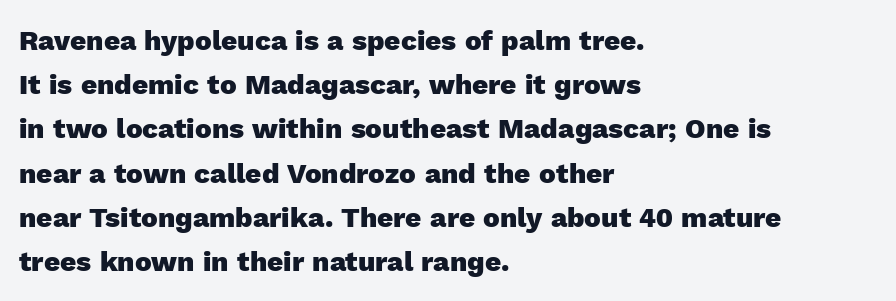
Q: Is the text bold? A: Yes.
Q: Is the text italic (slanted)? A: No, it is upright.
Q: Is the typeface a serif or a sans-serif typeface? A: Sans-serif.
Q: Is the text underlined? A: No.
Q: How is the paragraph aligned? A: Left-aligned.
Q: Is the spacing between letters normal or unusually wide? A: Normal.
Q: Is the spacing between lines tight, normal or loose? A: Normal.
Q: Width (condensed, normal, or wide)? A: Normal.
Q: x-height? A: Medium.
Q: Monospaced? A: No.
